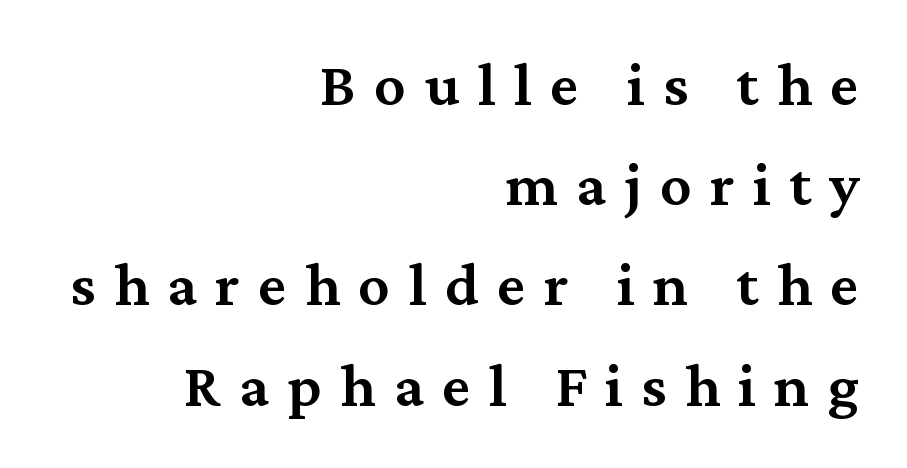
Q: Is the text bold? A: Semi-bold.
Q: Is the text italic (slanted)? A: No, it is upright.
Q: Is the typeface a serif or a sans-serif typeface? A: Serif.
Q: Is the text underlined? A: No.
Q: How is the paragraph aligned? A: Right-aligned.
Q: Is the spacing between letters normal or unusually wide? A: Unusually wide.
Q: Is the spacing between lines tight, normal or loose? A: Normal.
Q: Width (condensed, normal, or wide)? A: Normal.
Q: Stroke contrast? A: Medium.
Q: x-height? A: Medium.
Q: Monospaced? A: No.
